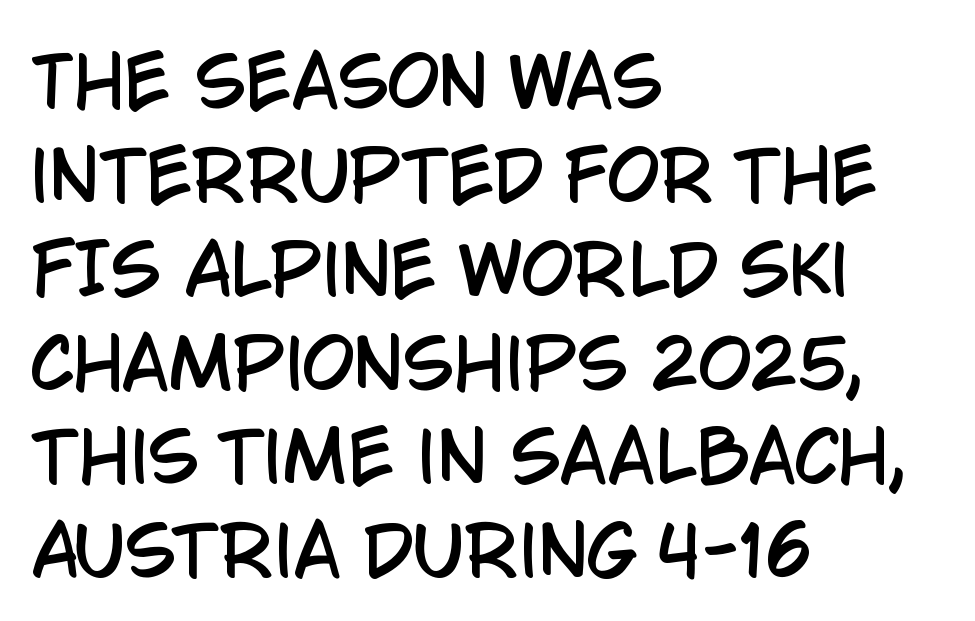
Q: Is the text italic (slanted)? A: No, it is upright.
Q: Is the typeface a serif or a sans-serif typeface? A: Sans-serif.
Q: Is the text underlined? A: No.
Q: How is the paragraph aligned? A: Left-aligned.
Q: Is the spacing between letters normal or unusually wide? A: Normal.
Q: Is the spacing between lines tight, normal or loose? A: Normal.
Q: Width (condensed, normal, or wide)? A: Condensed.
Q: Stroke contrast? A: Low.
Q: x-height? A: Large.
Q: Monospaced? A: No.
